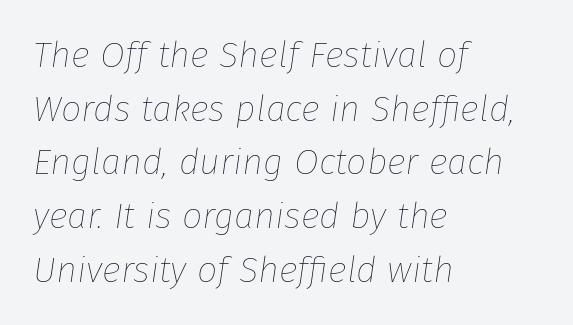
The image shows 36 px thin type, italic (leaning right); set left-aligned, normal line spacing (1.49x), normal letter spacing, not underlined; low stroke contrast and a medium x-height.
